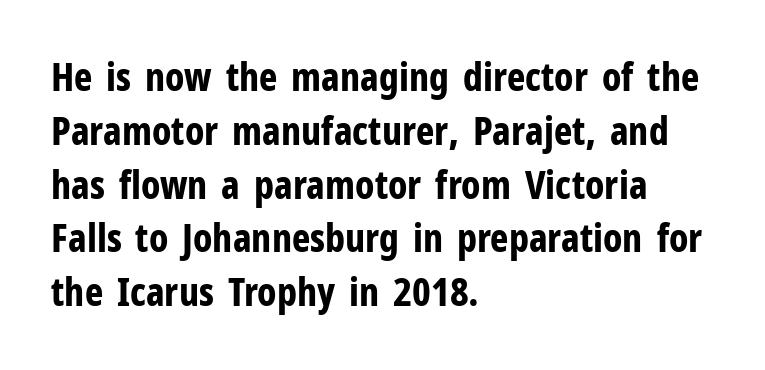
The image shows 39 px bold, condensed sans-serif type, upright; set left-aligned, normal line spacing (1.38x), normal letter spacing, not underlined; low stroke contrast and a medium x-height.
